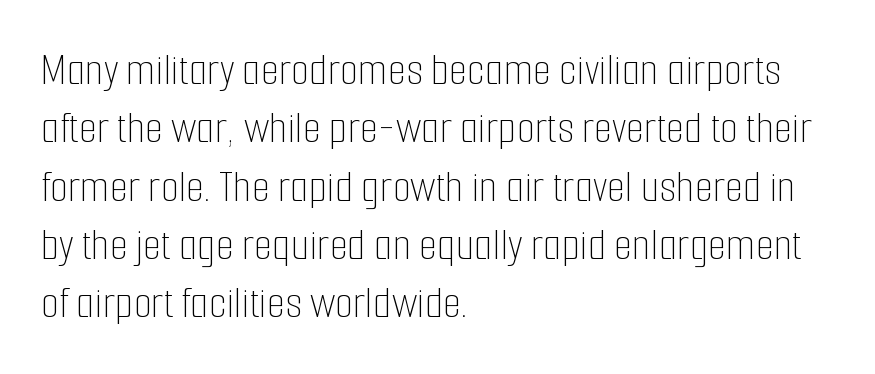
Q: Is the text bold? A: No.
Q: Is the text italic (slanted)? A: No, it is upright.
Q: Is the text underlined? A: No.
Q: How is the paragraph aligned? A: Left-aligned.
Q: Is the spacing between letters normal or unusually wide? A: Normal.
Q: Width (condensed, normal, or wide)? A: Condensed.
Q: Stroke contrast? A: Low.
Q: x-height? A: Medium.
Q: Monospaced? A: No.
